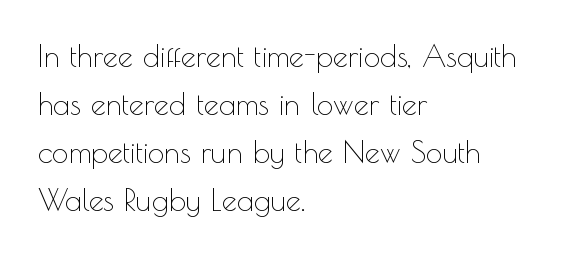
This rendering employs a face without finishing strokes, i.e., a sans-serif. Underlining? Definitely not there. No letter is thick-stroked: the sample isn't bold. Observe the ordinary spacing: letters are neighbours, not strangers. A student would call this left alignment; a typographer would say flush left, rag right.
